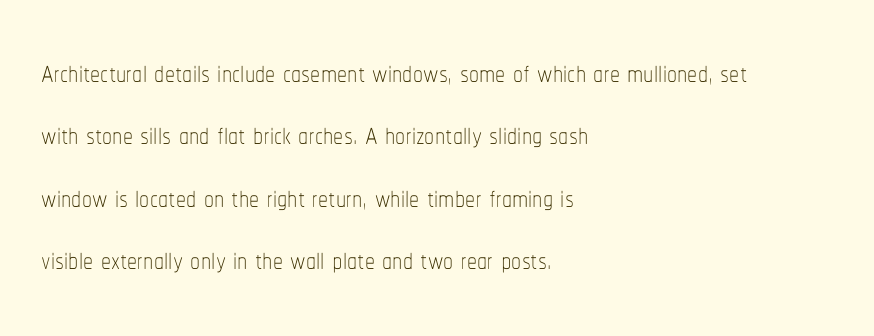
{"italic": "no", "bold": "no", "weight": "thin", "width": "condensed", "stroke_contrast": "low", "x_height": "medium", "monospaced": "no", "underline": "no", "align": "left", "line_spacing": "normal", "line_spacing_ratio": 1.56, "letter_spacing": "normal", "letter_spacing_em": 0.0, "glyph_px": 40}
